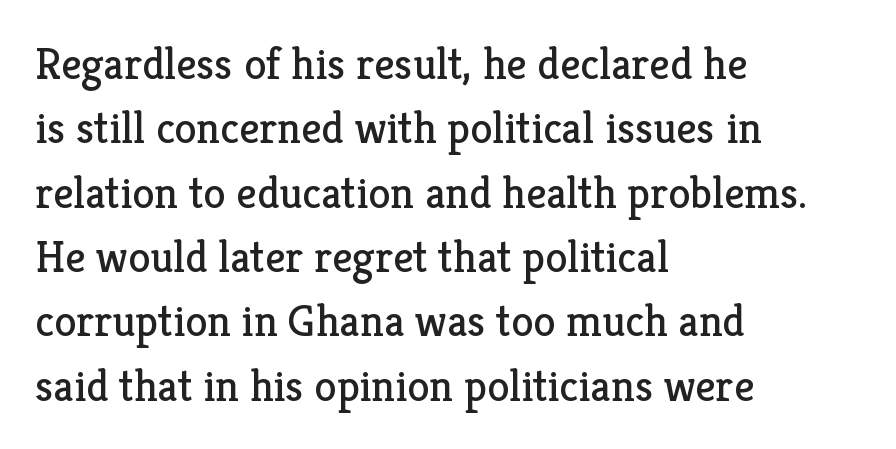
The image shows 45 px regular-weight serif type, upright; set left-aligned, normal line spacing (1.43x), normal letter spacing, not underlined; low stroke contrast and a medium x-height.
